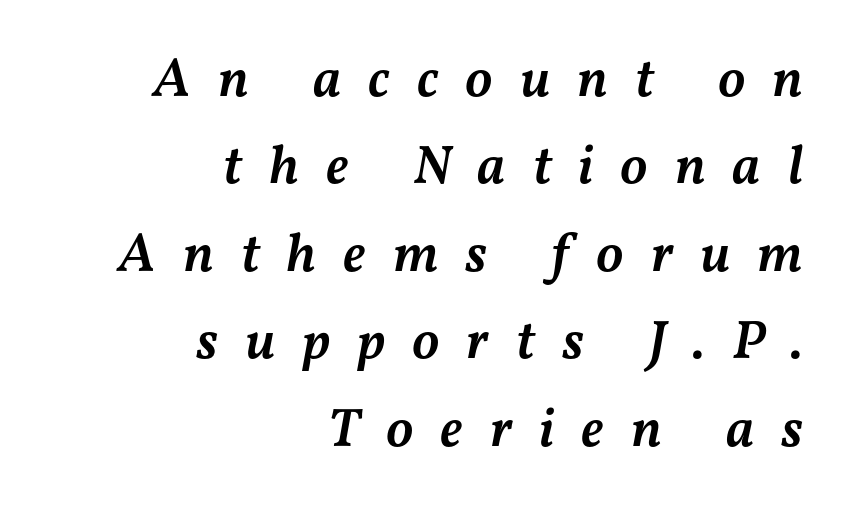
The image shows 55 px semibold type, italic (leaning right); set right-aligned, normal line spacing (1.59x), unusually wide letter spacing (+0.49 em), not underlined; medium stroke contrast and a medium x-height.
